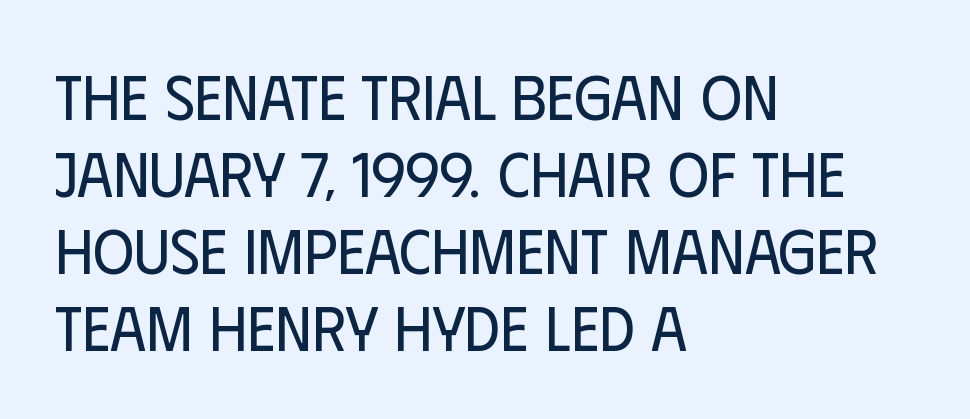
Q: Is the text bold? A: No.
Q: Is the text italic (slanted)? A: No, it is upright.
Q: Is the typeface a serif or a sans-serif typeface? A: Sans-serif.
Q: Is the text underlined? A: No.
Q: How is the paragraph aligned? A: Left-aligned.
Q: Is the spacing between letters normal or unusually wide? A: Normal.
Q: Width (condensed, normal, or wide)? A: Condensed.
Q: Stroke contrast? A: Low.
Q: x-height? A: Large.
Q: Monospaced? A: No.
